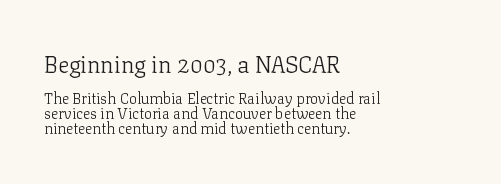
{"italic": "no", "bold": "no", "underline": "no", "align": "left", "line_spacing": "tight", "line_spacing_ratio": 1.0, "letter_spacing": "normal", "letter_spacing_em": 0.0, "larger_block": "first", "size_ratio": 1.53, "glyph_px": 23}
